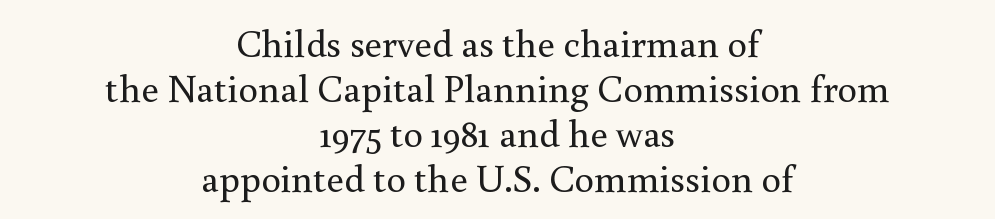
Q: Is the text bold? A: No.
Q: Is the text italic (slanted)? A: No, it is upright.
Q: Is the typeface a serif or a sans-serif typeface? A: Serif.
Q: Is the text underlined? A: No.
Q: How is the paragraph aligned? A: Centered.
Q: Is the spacing between letters normal or unusually wide? A: Normal.
Q: Is the spacing between lines tight, normal or loose? A: Tight.
Q: Width (condensed, normal, or wide)? A: Normal.
Q: x-height? A: Small.
Q: Monospaced? A: No.
